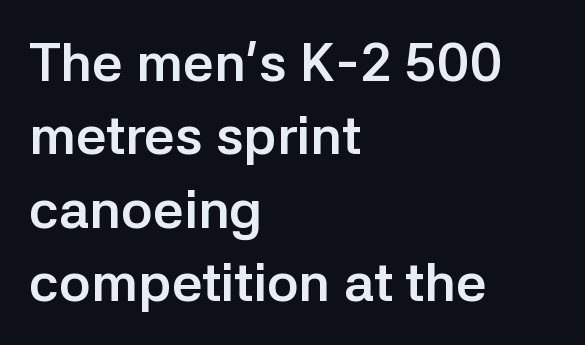
Examine the stroke ends and you'll find no serifs. Does extra space separate the letters? No, they use regular spacing. This sample has the flowing, uneven cadence of proportional lettering. One glance says typical: line gaps are just what's usual.
